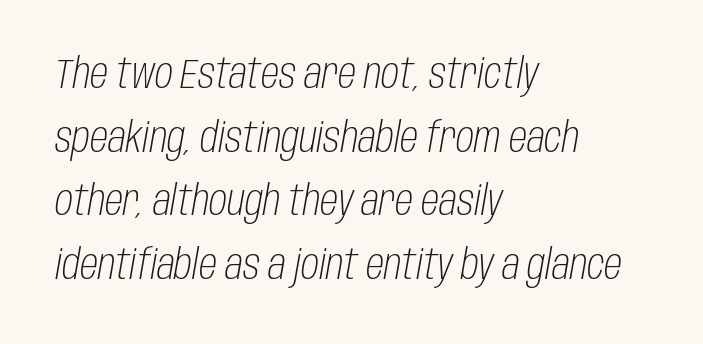
Q: Is the text bold? A: No.
Q: Is the text italic (slanted)? A: Yes, it leans right by about 10 degrees.
Q: Is the text underlined? A: No.
Q: How is the paragraph aligned? A: Left-aligned.
Q: Is the spacing between letters normal or unusually wide? A: Normal.
Q: Is the spacing between lines tight, normal or loose? A: Normal.
Q: Width (condensed, normal, or wide)? A: Condensed.
Q: Stroke contrast? A: Low.
Q: x-height? A: Large.
Q: Monospaced? A: No.
